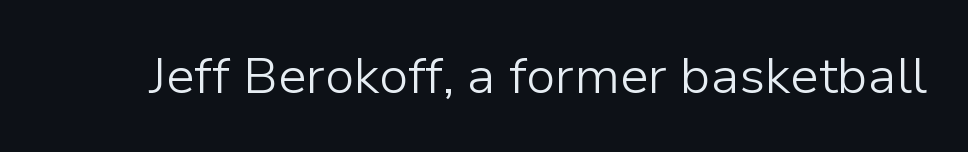
{"serif": "no", "italic": "no", "bold": "no", "weight": "light", "width": "normal", "stroke_contrast": "low", "x_height": "medium", "monospaced": "no", "underline": "no", "letter_spacing": "normal", "letter_spacing_em": 0.0, "glyph_px": 51}
